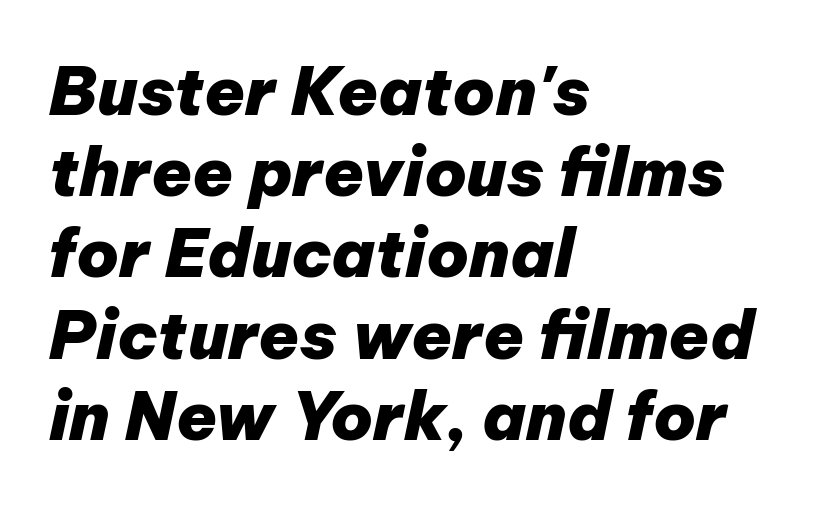
{"italic": "yes", "lean": "right", "slant_degrees": 12, "bold": "yes", "weight": "heavy", "width": "normal", "stroke_contrast": "low", "x_height": "medium", "monospaced": "no", "underline": "no", "align": "left", "line_spacing_ratio": 1.23, "letter_spacing": "normal", "letter_spacing_em": 0.0, "glyph_px": 66}
